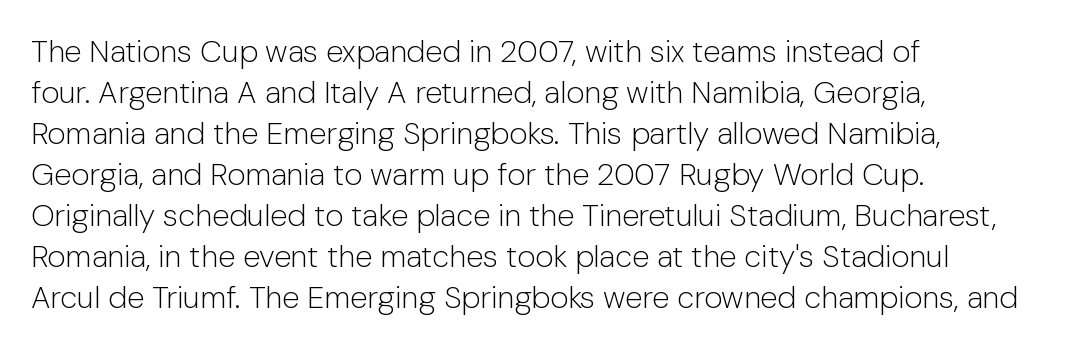
{"serif": "no", "italic": "no", "bold": "no", "weight": "light", "width": "normal", "stroke_contrast": "low", "x_height": "medium", "monospaced": "no", "underline": "no", "align": "left", "line_spacing": "normal", "line_spacing_ratio": 1.32, "letter_spacing": "normal", "letter_spacing_em": 0.0, "glyph_px": 31}
